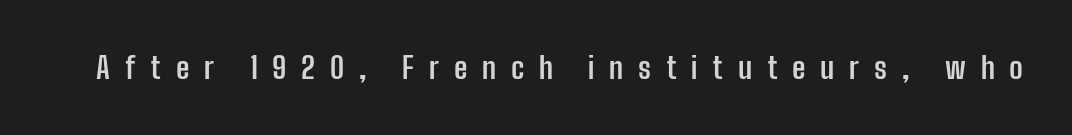
The image shows 30 px semibold, condensed sans-serif type, upright; set unusually wide letter spacing (+0.49 em), not underlined; low stroke contrast and a medium x-height.
